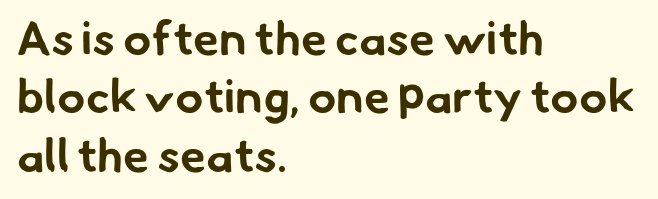
Q: Is the text bold? A: Yes.
Q: Is the typeface a serif or a sans-serif typeface? A: Sans-serif.
Q: Is the text underlined? A: No.
Q: How is the paragraph aligned? A: Left-aligned.
Q: Is the spacing between letters normal or unusually wide? A: Normal.
Q: Width (condensed, normal, or wide)? A: Normal.
Q: Stroke contrast? A: Low.
Q: x-height? A: Small.
Q: Monospaced? A: No.
